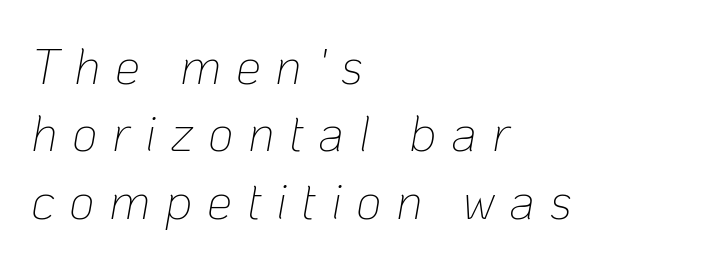
Q: Is the text bold? A: No.
Q: Is the text italic (slanted)? A: Yes, it leans right by about 10 degrees.
Q: Is the text underlined? A: No.
Q: How is the paragraph aligned? A: Left-aligned.
Q: Is the spacing between letters normal or unusually wide? A: Unusually wide.
Q: Is the spacing between lines tight, normal or loose? A: Normal.
Q: Width (condensed, normal, or wide)? A: Normal.
Q: Stroke contrast? A: Low.
Q: x-height? A: Medium.
Q: Monospaced? A: No.
